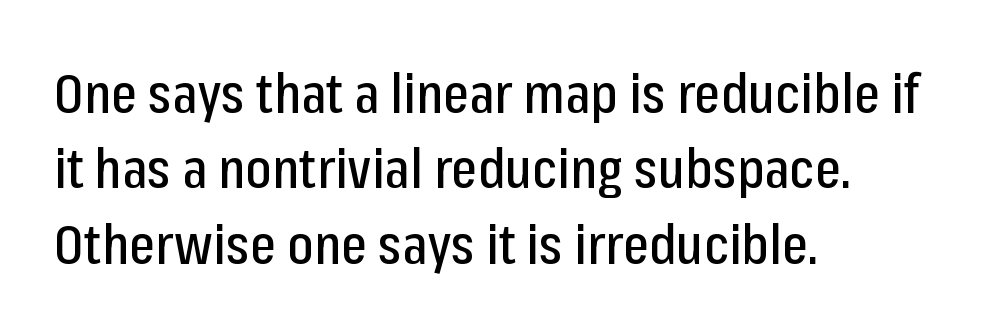
Q: Is the text italic (slanted)? A: No, it is upright.
Q: Is the typeface a serif or a sans-serif typeface? A: Sans-serif.
Q: Is the text underlined? A: No.
Q: How is the paragraph aligned? A: Left-aligned.
Q: Is the spacing between letters normal or unusually wide? A: Normal.
Q: Is the spacing between lines tight, normal or loose? A: Normal.
Q: Width (condensed, normal, or wide)? A: Condensed.
Q: Stroke contrast? A: Low.
Q: x-height? A: Medium.
Q: Monospaced? A: No.
